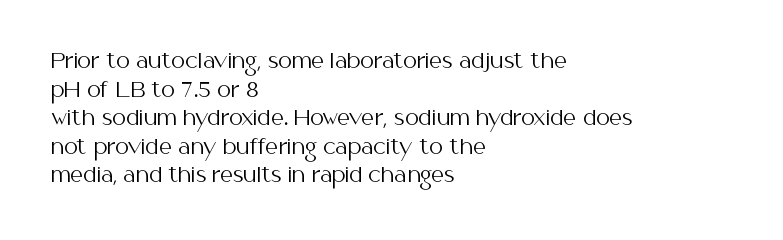
{"italic": "no", "bold": "no", "underline": "no", "align": "left", "line_spacing": "normal", "line_spacing_ratio": 1.43, "letter_spacing": "normal", "letter_spacing_em": 0.0, "glyph_px": 20}
